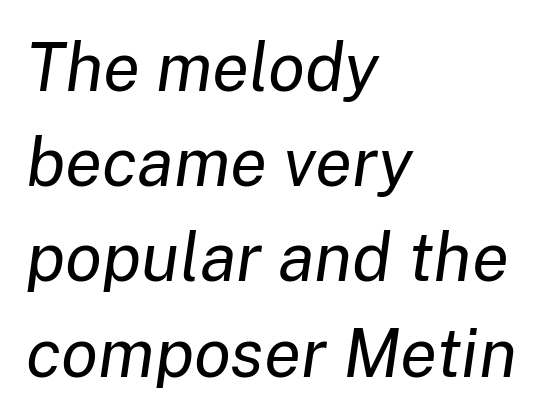
The image shows 68 px regular-weight type, italic (leaning right); set left-aligned, normal line spacing (1.4x), normal letter spacing, not underlined; low stroke contrast and a medium x-height.
